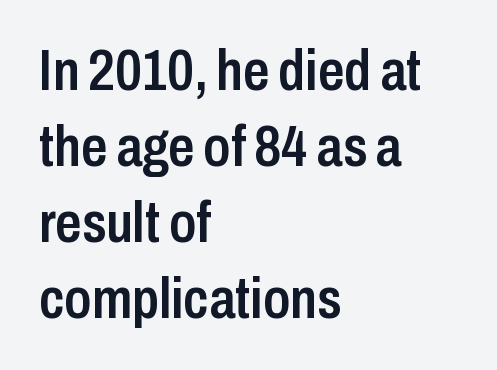
The image shows 58 px semibold, condensed sans-serif type, upright; set left-aligned, normal line spacing (1.31x), normal letter spacing, not underlined; low stroke contrast and a medium x-height.
